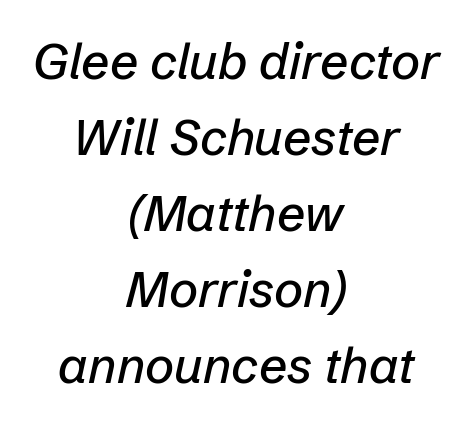
The image shows 50 px text type, italic (leaning right); set centered, normal line spacing (1.52x), normal letter spacing, not underlined; low stroke contrast and a medium x-height.
